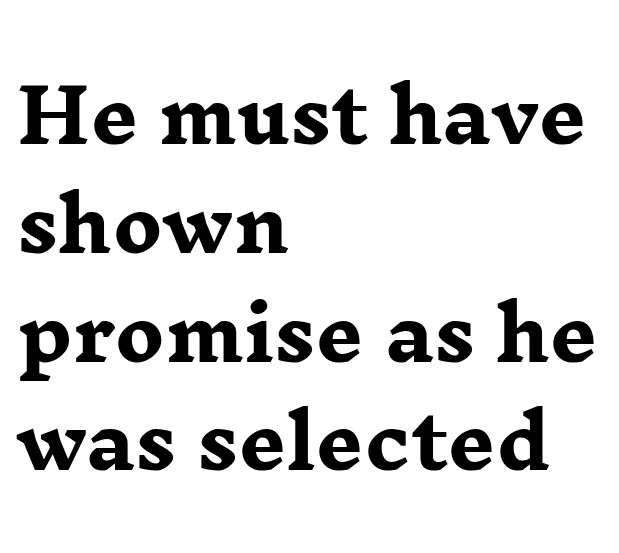
{"serif": "yes", "italic": "no", "bold": "yes", "weight": "heavy", "width": "wide", "stroke_contrast": "low", "x_height": "medium", "monospaced": "no", "underline": "no", "align": "left", "line_spacing": "normal", "line_spacing_ratio": 1.47, "letter_spacing": "normal", "letter_spacing_em": 0.0, "glyph_px": 74}
